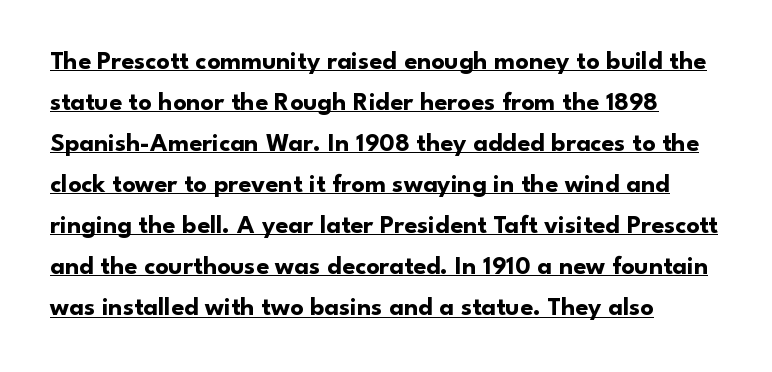
Short note: letters normally spaced. Left-aligned paragraph, ragged on the right. A typesetter would mark this as roman, not italic. These lines sit exactly where default settings would place them. What decoration does the sample have? An underline. Students, this is bold: see how much ink each stroke carries.
